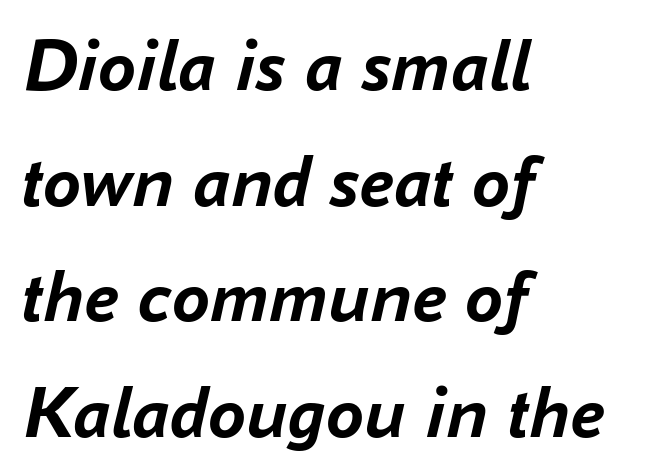
The image shows 76 px semibold type, italic (leaning right); set left-aligned, normal line spacing (1.52x), normal letter spacing, not underlined; low stroke contrast and a medium x-height.
